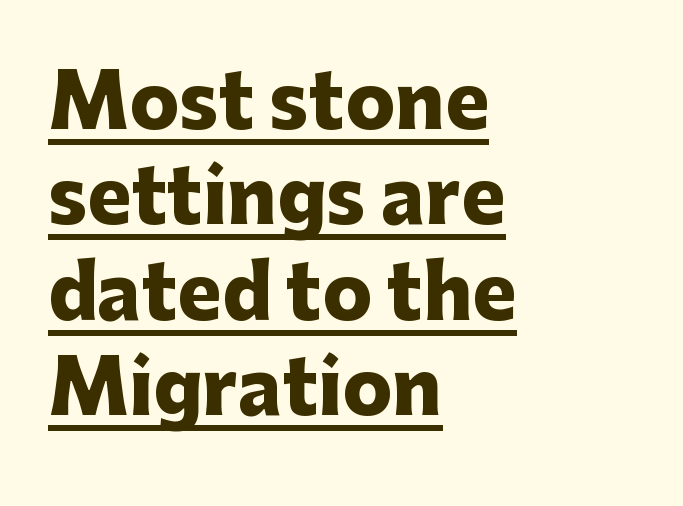
{"serif": "no", "italic": "no", "bold": "yes", "weight": "heavy", "width": "normal", "stroke_contrast": "low", "x_height": "medium", "monospaced": "no", "underline": "yes", "align": "left", "line_spacing": "normal", "line_spacing_ratio": 1.29, "letter_spacing": "normal", "letter_spacing_em": 0.0, "glyph_px": 74}
